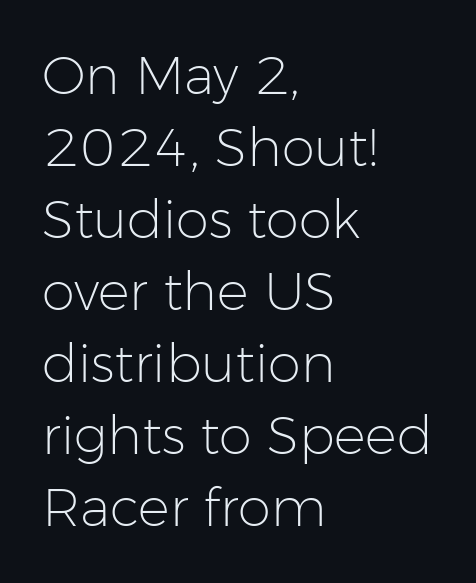
Q: Is the text bold? A: No.
Q: Is the text italic (slanted)? A: No, it is upright.
Q: Is the typeface a serif or a sans-serif typeface? A: Sans-serif.
Q: Is the text underlined? A: No.
Q: How is the paragraph aligned? A: Left-aligned.
Q: Is the spacing between letters normal or unusually wide? A: Normal.
Q: Is the spacing between lines tight, normal or loose? A: Normal.
Q: Width (condensed, normal, or wide)? A: Normal.
Q: Stroke contrast? A: Low.
Q: x-height? A: Medium.
Q: Monospaced? A: No.
